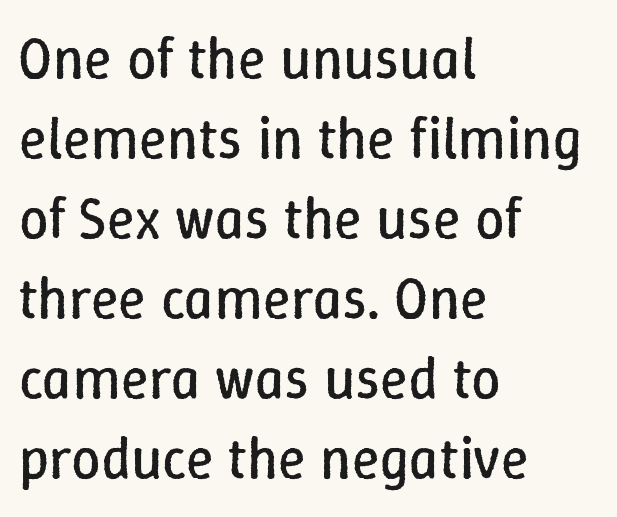
{"italic": "no", "bold": "no", "weight": "regular", "width": "normal", "stroke_contrast": "low", "x_height": "medium", "monospaced": "no", "underline": "no", "align": "left", "line_spacing": "normal", "line_spacing_ratio": 1.38, "letter_spacing": "normal", "letter_spacing_em": 0.0, "glyph_px": 58}
